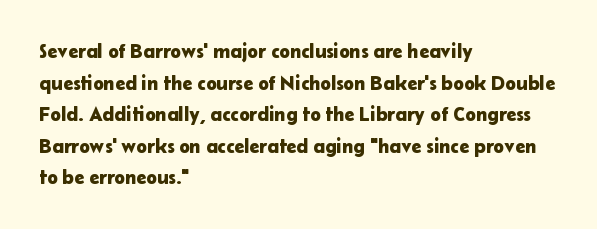
Q: Is the text italic (slanted)? A: No, it is upright.
Q: Is the text underlined? A: No.
Q: How is the paragraph aligned? A: Left-aligned.
Q: Is the spacing between letters normal or unusually wide? A: Normal.
Q: Is the spacing between lines tight, normal or loose? A: Normal.
